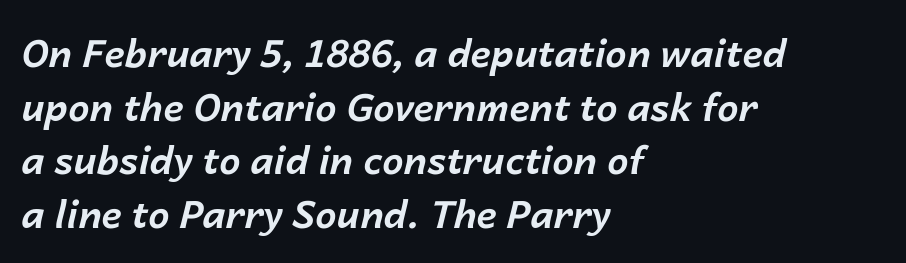
{"italic": "yes", "lean": "right", "slant_degrees": 14, "bold": "yes", "weight": "bold", "width": "normal", "stroke_contrast": "low", "x_height": "medium", "monospaced": "no", "underline": "no", "align": "left", "line_spacing": "normal", "line_spacing_ratio": 1.41, "letter_spacing": "normal", "letter_spacing_em": 0.0, "glyph_px": 38}
